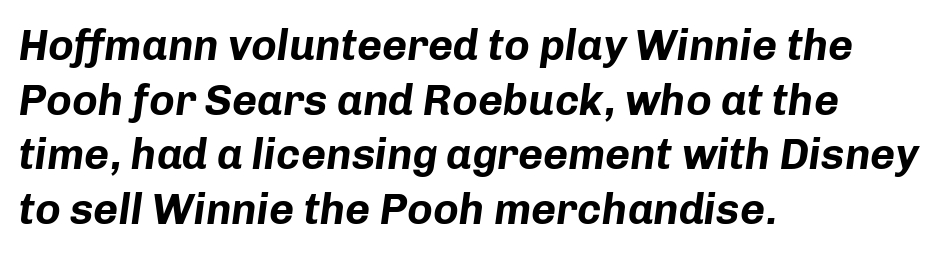
Q: Is the text bold? A: Yes.
Q: Is the text italic (slanted)? A: Yes, it leans right by about 8 degrees.
Q: Is the text underlined? A: No.
Q: How is the paragraph aligned? A: Left-aligned.
Q: Is the spacing between letters normal or unusually wide? A: Normal.
Q: Is the spacing between lines tight, normal or loose? A: Normal.
Q: Width (condensed, normal, or wide)? A: Normal.
Q: Stroke contrast? A: Low.
Q: x-height? A: Medium.
Q: Monospaced? A: No.
